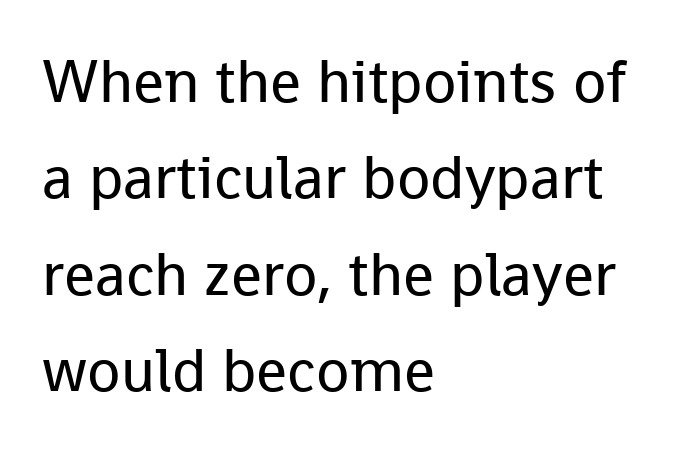
The font's upright variant was chosen for this text. Font category for this specimen: sans-serif. Characters follow at the spacing the type designer built in. Anything drawn beneath the words? Only blank space.
